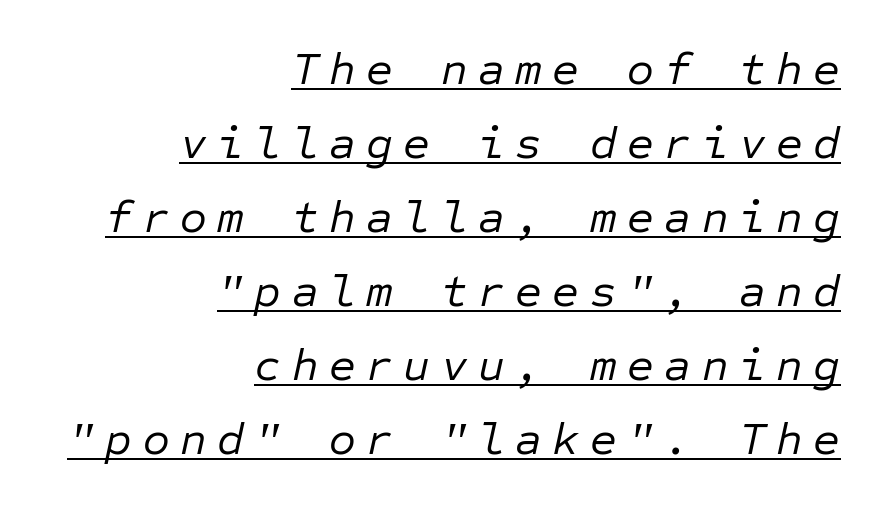
The image shows 46 px regular-weight type, italic (leaning right), monospaced; set right-aligned, normal line spacing (1.61x), unusually wide letter spacing (+0.23 em), underlined; low stroke contrast and a medium x-height.
